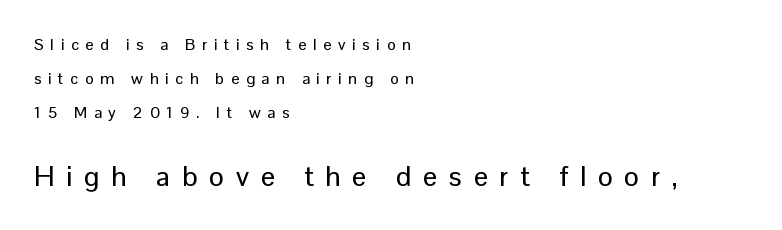
Words float on clear page, feet unadorned. The letters carry no serifs — their stems end cleanly without finishing strokes. Ascenders rise straight up at ninety degrees. Layout note: lines flush left. Two sizes are in play, and the larger belongs to the second block. You could only call the tracking loose — the letters float apart.
